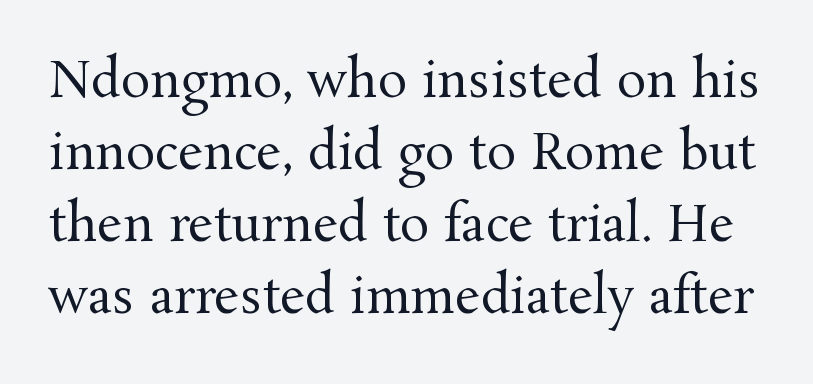
The image shows 49 px regular-weight serif type, upright; set normal line spacing (1.47x), normal letter spacing, not underlined; medium stroke contrast and a medium x-height.
